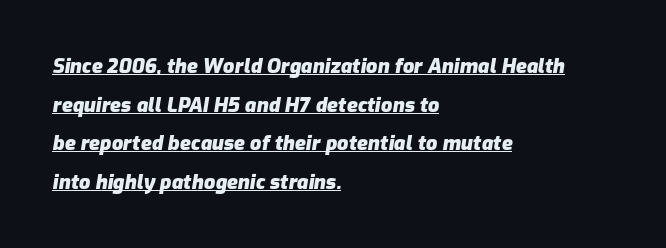
Q: Is the text bold? A: Yes.
Q: Is the text italic (slanted)? A: Yes, it leans right by about 9 degrees.
Q: Is the text underlined? A: Yes.
Q: How is the paragraph aligned? A: Left-aligned.
Q: Is the spacing between letters normal or unusually wide? A: Normal.
Q: Is the spacing between lines tight, normal or loose? A: Loose.
